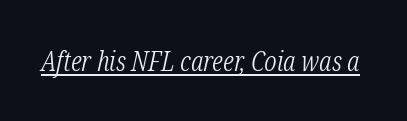
The glyphs are accompanied by a horizontal stroke just below them. The rendering applies a slant to the glyphs. Unbolded letterforms with no extra heft. The letters advance in unequal steps, a hallmark of proportional type. Small tapered or slab feet sit at the stroke ends, so this counts as serif. The gaps between neighbouring characters are ordinary and unremarkable.
